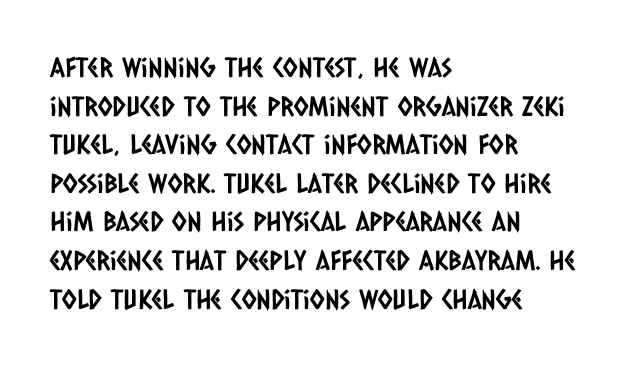
Check the space under the baseline: it is left empty. Alignment: flush left. Default kerning and tracking; the words read as compact shapes. One glance says typical: line gaps are just what's usual.
